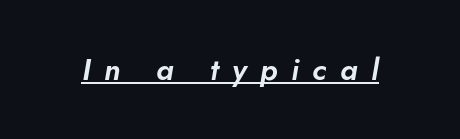
The image shows 30 px sans-serif type; set unusually wide letter spacing (+0.45 em), underlined; low stroke contrast and a small x-height.
